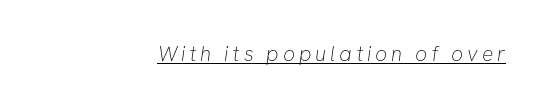
A continuous stroke trails under the words, as in a hyperlink. The lines in this sample share a right terminus and differ only in where they begin. Nothing heavy about these letters — not bold at all.
